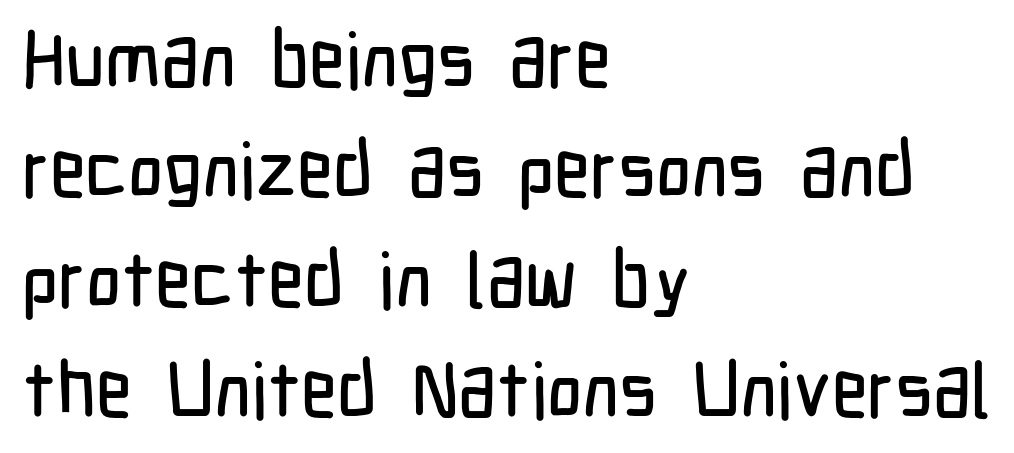
The image shows 77 px condensed sans-serif type, upright; set left-aligned, normal line spacing (1.43x), normal letter spacing, not underlined; low stroke contrast and a medium x-height.
